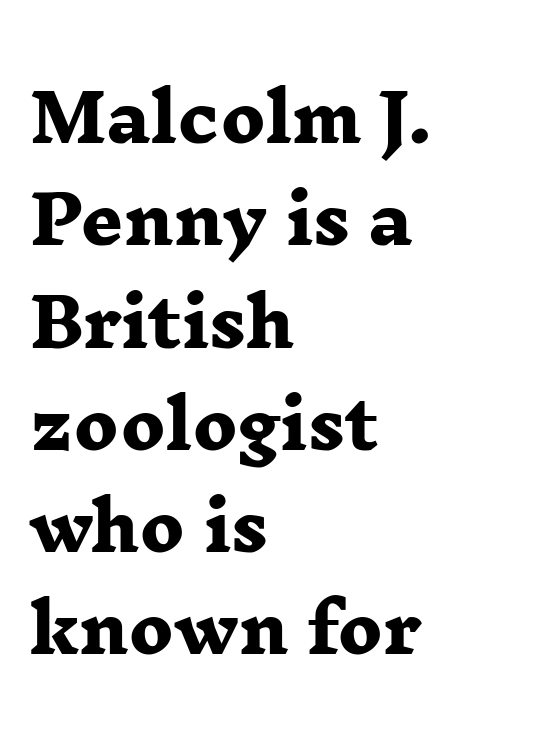
{"serif": "yes", "bold": "yes", "weight": "heavy", "width": "wide", "stroke_contrast": "low", "x_height": "medium", "monospaced": "no", "underline": "no", "align": "left", "line_spacing": "normal", "line_spacing_ratio": 1.55, "letter_spacing": "normal", "letter_spacing_em": 0.0, "glyph_px": 66}
